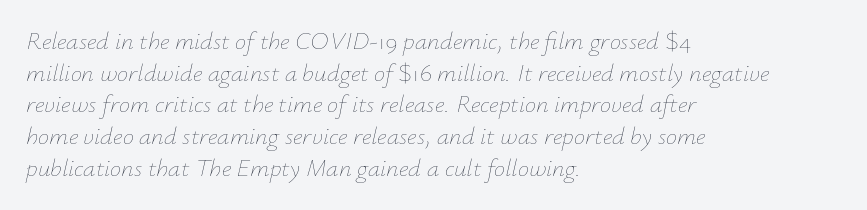
{"italic": "yes", "lean": "right", "slant_degrees": 12, "bold": "no", "underline": "no", "align": "left", "line_spacing": "normal", "line_spacing_ratio": 1.27, "letter_spacing": "normal", "letter_spacing_em": 0.0, "glyph_px": 25}
